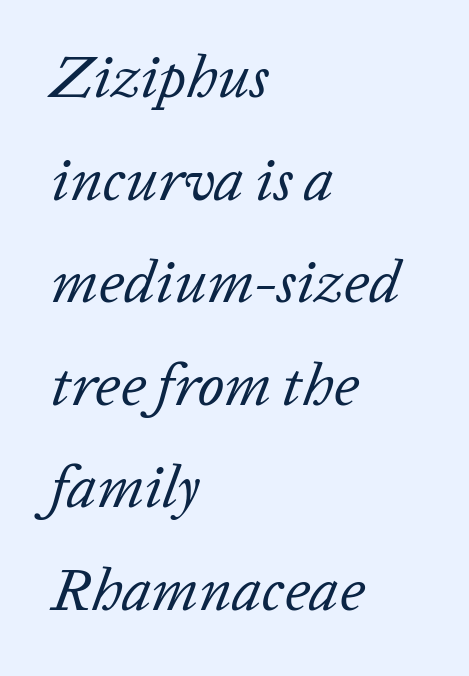
Q: Is the text bold? A: No.
Q: Is the text italic (slanted)? A: Yes, it leans right by about 20 degrees.
Q: Is the text underlined? A: No.
Q: How is the paragraph aligned? A: Left-aligned.
Q: Is the spacing between letters normal or unusually wide? A: Normal.
Q: Width (condensed, normal, or wide)? A: Normal.
Q: Stroke contrast? A: Low.
Q: x-height? A: Medium.
Q: Monospaced? A: No.
